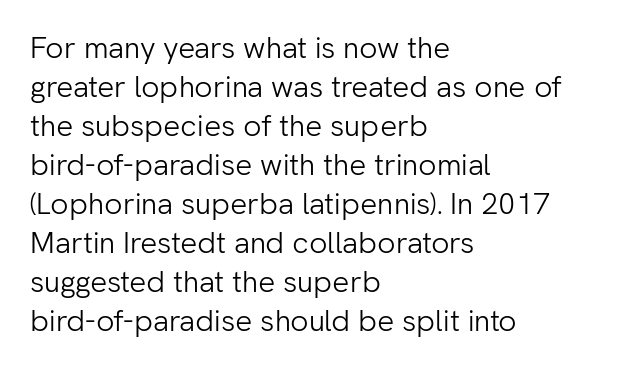
Q: Is the text bold? A: No.
Q: Is the text italic (slanted)? A: No, it is upright.
Q: Is the typeface a serif or a sans-serif typeface? A: Sans-serif.
Q: Is the text underlined? A: No.
Q: How is the paragraph aligned? A: Left-aligned.
Q: Is the spacing between letters normal or unusually wide? A: Normal.
Q: Is the spacing between lines tight, normal or loose? A: Normal.
Q: Width (condensed, normal, or wide)? A: Normal.
Q: Stroke contrast? A: Low.
Q: x-height? A: Medium.
Q: Monospaced? A: No.
